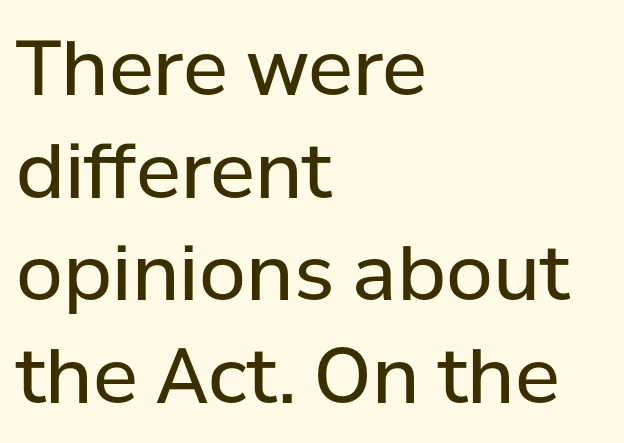
{"serif": "no", "italic": "no", "bold": "no", "weight": "regular", "width": "normal", "stroke_contrast": "low", "x_height": "medium", "monospaced": "no", "underline": "no", "align": "left", "line_spacing": "normal", "line_spacing_ratio": 1.35, "letter_spacing": "normal", "letter_spacing_em": 0.0, "glyph_px": 76}
